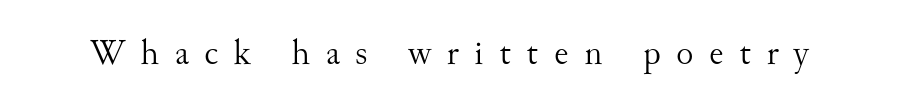
Q: Is the text bold? A: No.
Q: Is the text italic (slanted)? A: No, it is upright.
Q: Is the typeface a serif or a sans-serif typeface? A: Serif.
Q: Is the text underlined? A: No.
Q: Is the spacing between letters normal or unusually wide? A: Unusually wide.
Q: Width (condensed, normal, or wide)? A: Normal.
Q: Stroke contrast? A: Medium.
Q: x-height? A: Small.
Q: Monospaced? A: No.
